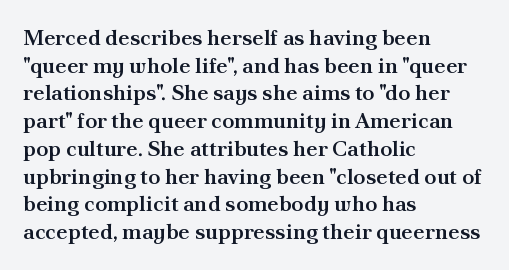
{"italic": "no", "bold": "semi", "underline": "no", "align": "left", "line_spacing": "normal", "line_spacing_ratio": 1.26, "letter_spacing": "normal", "letter_spacing_em": 0.0, "glyph_px": 22}
